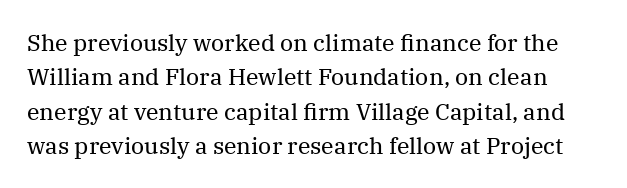
The lines sit at an ordinary, default distance from one another. Observe the ordinary spacing: letters are neighbours, not strangers. A bare baseline throughout the passage. Designer's note — italics off, roman on. Is this a heavy cut? Hardly; it is regular or lighter.
